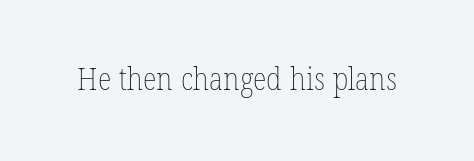
Character widths vary here, with narrow letters taking less room than wide ones. Standard letterfit; no display-style spreading of the glyphs. Vertical stems look standard width or narrower in stroke. Glance below the letters and you will spot only blank space.
